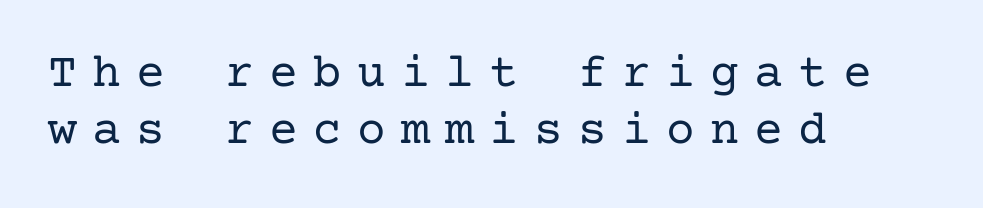
The image shows 48 px regular-weight serif type, upright; set left-aligned, line spacing 1.18x, unusually wide letter spacing (+0.32 em), not underlined; low stroke contrast and a medium x-height.
